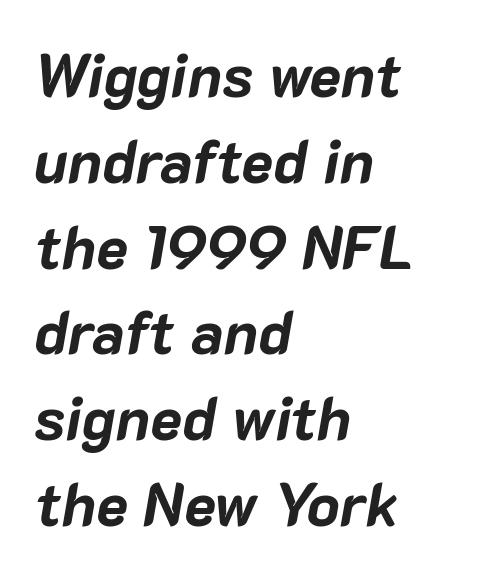
{"italic": "yes", "lean": "right", "slant_degrees": 10, "bold": "yes", "weight": "bold", "width": "normal", "stroke_contrast": "low", "x_height": "medium", "monospaced": "no", "underline": "no", "align": "left", "line_spacing": "normal", "line_spacing_ratio": 1.43, "letter_spacing": "normal", "letter_spacing_em": 0.0, "glyph_px": 60}
